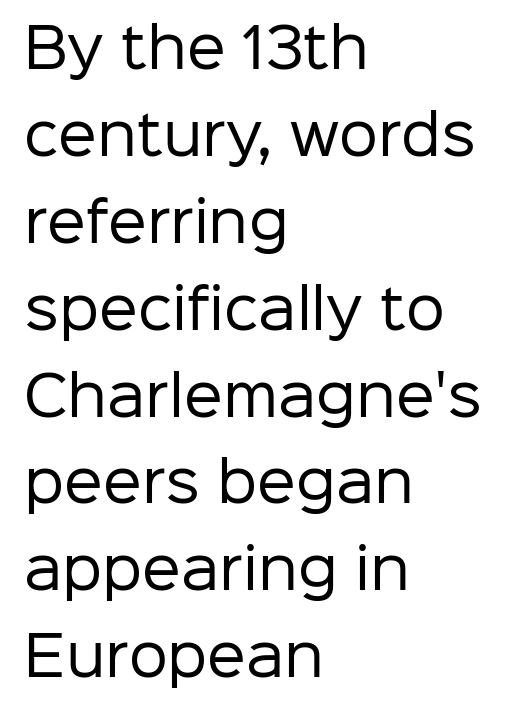
Q: Is the text bold? A: No.
Q: Is the text italic (slanted)? A: No, it is upright.
Q: Is the typeface a serif or a sans-serif typeface? A: Sans-serif.
Q: Is the text underlined? A: No.
Q: How is the paragraph aligned? A: Left-aligned.
Q: Is the spacing between letters normal or unusually wide? A: Normal.
Q: Is the spacing between lines tight, normal or loose? A: Normal.
Q: Width (condensed, normal, or wide)? A: Normal.
Q: Stroke contrast? A: Low.
Q: x-height? A: Medium.
Q: Monospaced? A: No.
